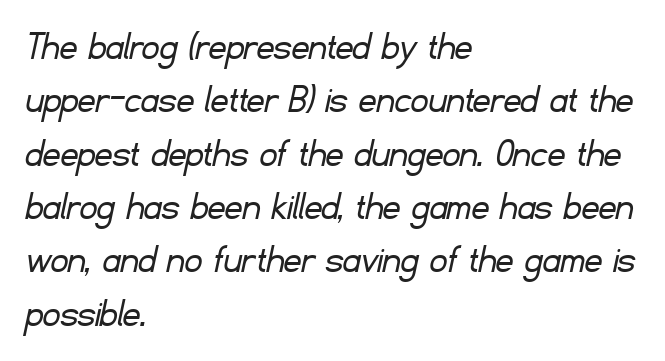
Q: Is the text bold? A: No.
Q: Is the typeface a serif or a sans-serif typeface? A: Sans-serif.
Q: Is the text underlined? A: No.
Q: How is the paragraph aligned? A: Left-aligned.
Q: Is the spacing between letters normal or unusually wide? A: Normal.
Q: Width (condensed, normal, or wide)? A: Normal.
Q: Stroke contrast? A: Low.
Q: x-height? A: Small.
Q: Monospaced? A: No.
